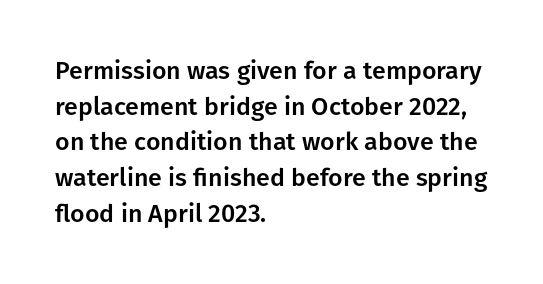
{"italic": "no", "underline": "no", "align": "left", "line_spacing": "normal", "line_spacing_ratio": 1.43, "letter_spacing": "normal", "letter_spacing_em": 0.0, "glyph_px": 25}
